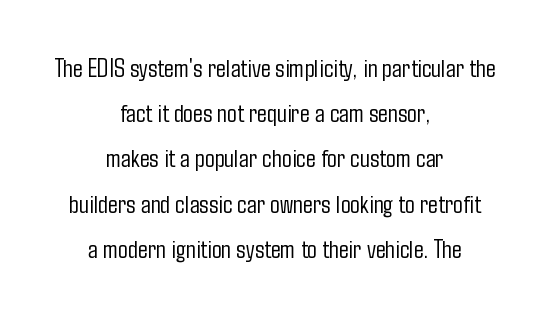
{"italic": "no", "bold": "no", "underline": "no", "align": "center", "line_spacing_ratio": 1.74, "letter_spacing": "normal", "letter_spacing_em": 0.0, "glyph_px": 26}
